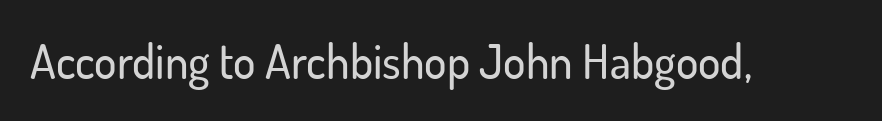
Proportional: the letters do not fall into vertical columns. Observe the absence of serifs on each vertical stroke in this sample. Ordinary non-slanted type is in use. Nobody touched the tracking dial on this one.
